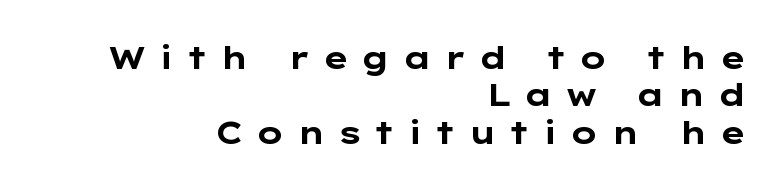
{"serif": "no", "italic": "no", "bold": "yes", "weight": "bold", "width": "wide", "stroke_contrast": "low", "x_height": "medium", "monospaced": "no", "underline": "no", "align": "right", "line_spacing_ratio": 1.17, "letter_spacing": "wide", "letter_spacing_em": 0.37, "glyph_px": 32}
